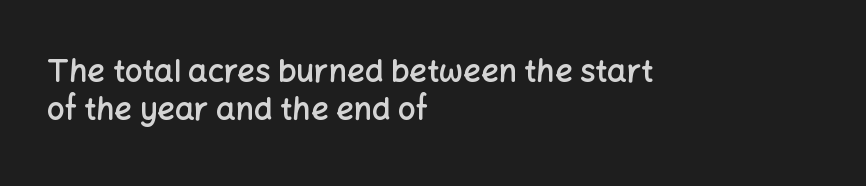
The image shows 31 px semibold sans-serif type, upright; set left-aligned, line spacing 1.24x, normal letter spacing, not underlined; low stroke contrast and a medium x-height.
